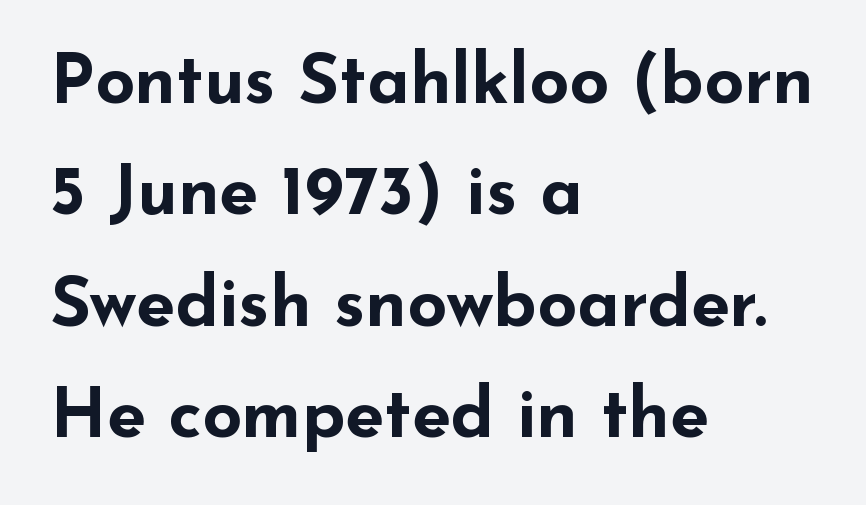
{"serif": "no", "italic": "no", "bold": "yes", "weight": "bold", "width": "wide", "stroke_contrast": "low", "x_height": "small", "monospaced": "no", "underline": "no", "align": "left", "line_spacing": "normal", "line_spacing_ratio": 1.59, "letter_spacing": "normal", "letter_spacing_em": 0.0, "glyph_px": 70}
